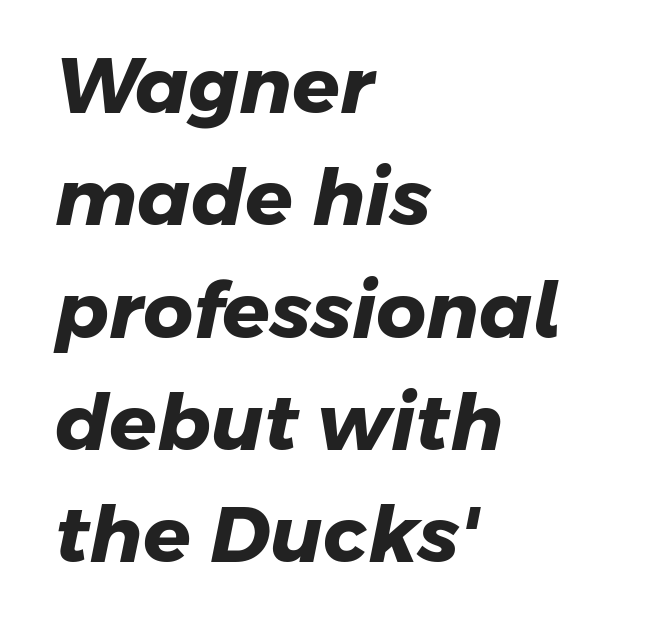
The image shows 78 px heavy sans-serif type; set left-aligned, normal line spacing (1.44x), normal letter spacing, not underlined; low stroke contrast and a medium x-height.
